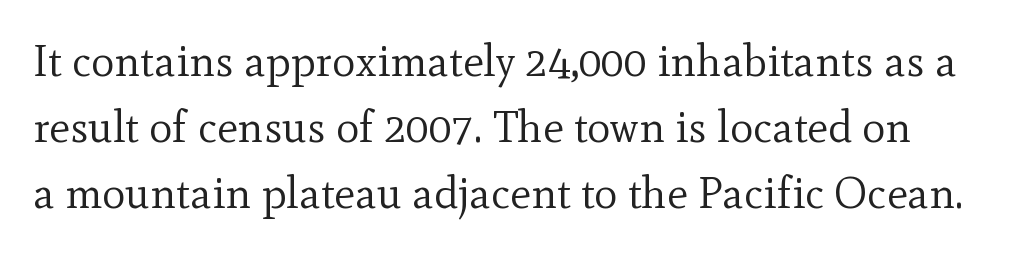
Serifs: yes, visible at the terminals of the letterforms. Each row of text sits above clean, open space. This sample has the flowing, uneven cadence of proportional lettering. Horizontal bands of white between lines are of average thickness. The face used here is rendered with its standard letterfit. Upright lettering throughout.
